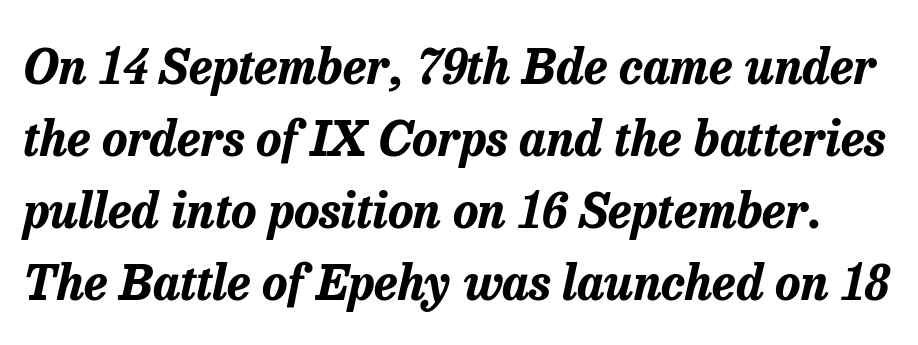
The image shows 48 px bold type, italic (leaning right); set normal line spacing (1.5x), normal letter spacing, not underlined; low stroke contrast and a medium x-height.
